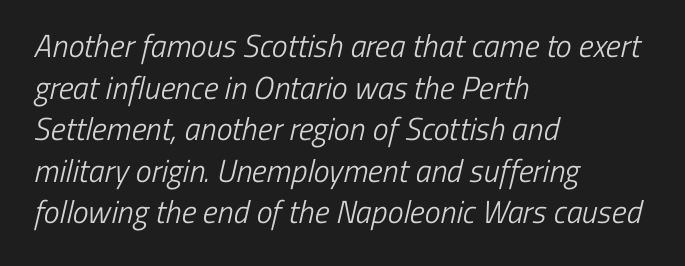
If you drew a ruler down the left edge, every line would touch it. This block has exactly the height ordinary leading produces. The passage shown is not underscored anywhere. The letters advance in unequal steps, a hallmark of proportional type. The face used here is rendered with its standard letterfit.
